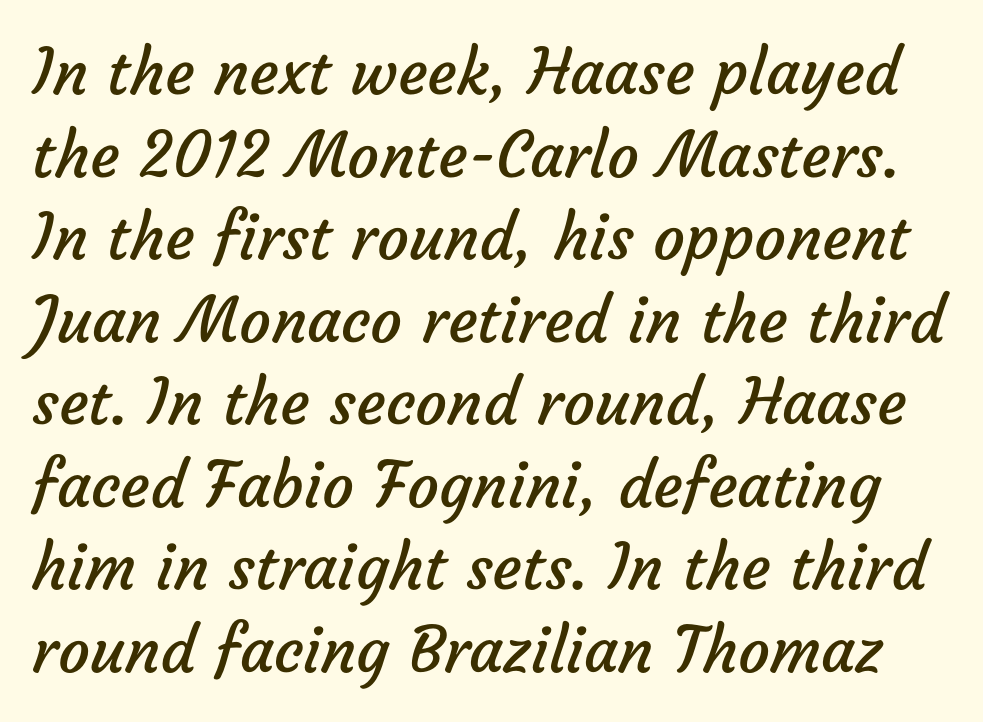
{"serif": "no", "bold": "no", "weight": "regular", "width": "normal", "stroke_contrast": "low", "x_height": "medium", "monospaced": "no", "underline": "no", "line_spacing": "normal", "line_spacing_ratio": 1.31, "letter_spacing": "normal", "letter_spacing_em": 0.0, "glyph_px": 63}
